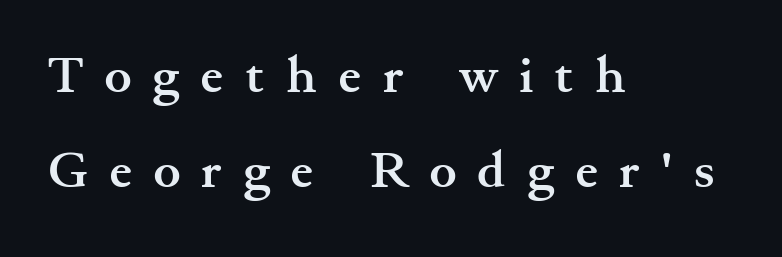
The image shows 51 px semibold, wide serif type, upright; set left-aligned, line spacing 1.87x, unusually wide letter spacing (+0.42 em), not underlined; medium stroke contrast and a small x-height.
